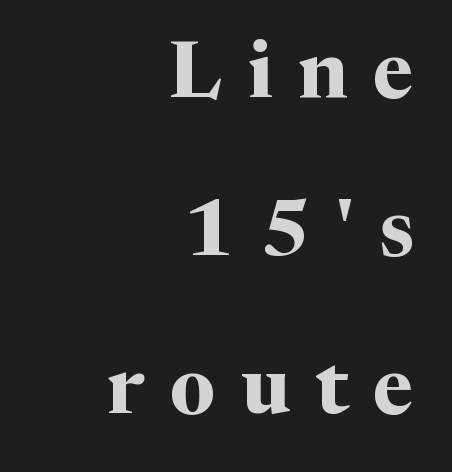
Q: Is the text bold? A: Yes.
Q: Is the text italic (slanted)? A: No, it is upright.
Q: Is the typeface a serif or a sans-serif typeface? A: Serif.
Q: Is the text underlined? A: No.
Q: How is the paragraph aligned? A: Right-aligned.
Q: Is the spacing between letters normal or unusually wide? A: Unusually wide.
Q: Is the spacing between lines tight, normal or loose? A: Loose.
Q: Width (condensed, normal, or wide)? A: Normal.
Q: Stroke contrast? A: Medium.
Q: x-height? A: Medium.
Q: Monospaced? A: No.
